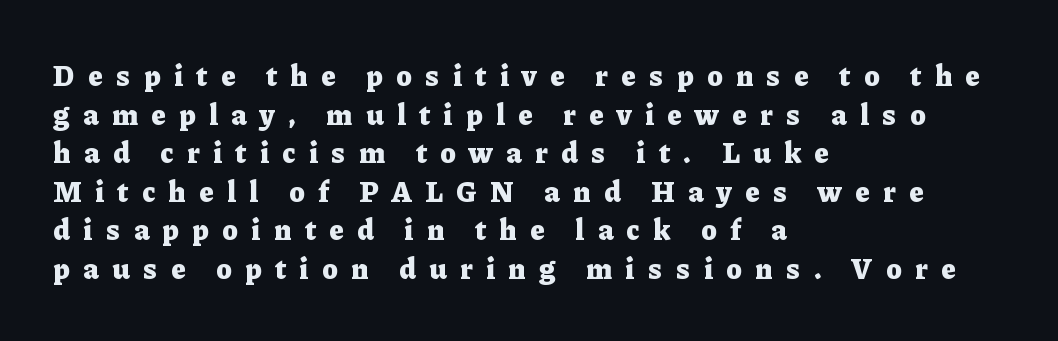
Q: Is the text bold? A: Yes.
Q: Is the text italic (slanted)? A: No, it is upright.
Q: Is the typeface a serif or a sans-serif typeface? A: Serif.
Q: Is the text underlined? A: No.
Q: How is the paragraph aligned? A: Left-aligned.
Q: Is the spacing between letters normal or unusually wide? A: Unusually wide.
Q: Is the spacing between lines tight, normal or loose? A: Normal.
Q: Width (condensed, normal, or wide)? A: Normal.
Q: Stroke contrast? A: Low.
Q: x-height? A: Medium.
Q: Monospaced? A: No.
